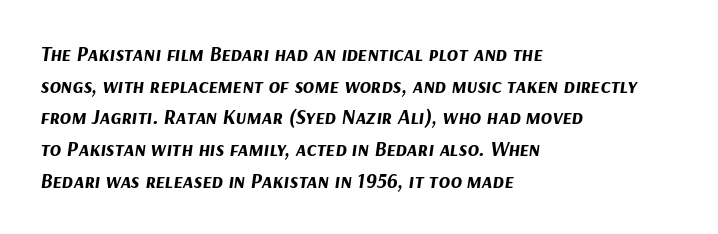
The image shows 21 px bold type, italic (leaning right); set left-aligned, normal line spacing (1.51x), normal letter spacing, not underlined.
